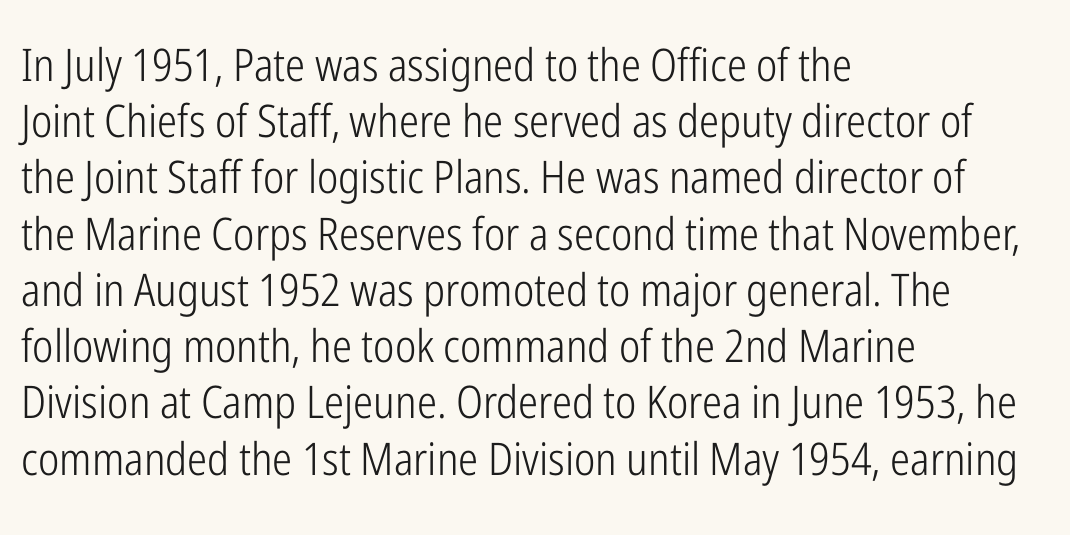
Q: Is the text bold? A: No.
Q: Is the text italic (slanted)? A: No, it is upright.
Q: Is the typeface a serif or a sans-serif typeface? A: Sans-serif.
Q: Is the text underlined? A: No.
Q: How is the paragraph aligned? A: Left-aligned.
Q: Is the spacing between letters normal or unusually wide? A: Normal.
Q: Is the spacing between lines tight, normal or loose? A: Normal.
Q: Width (condensed, normal, or wide)? A: Condensed.
Q: Stroke contrast? A: Low.
Q: x-height? A: Medium.
Q: Monospaced? A: No.
